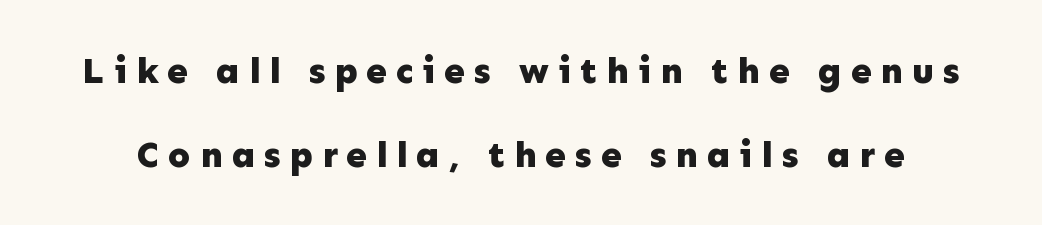
The image shows 37 px bold sans-serif type, upright; set loose line spacing (2.26x), unusually wide letter spacing (+0.24 em), not underlined; low stroke contrast and a medium x-height.
